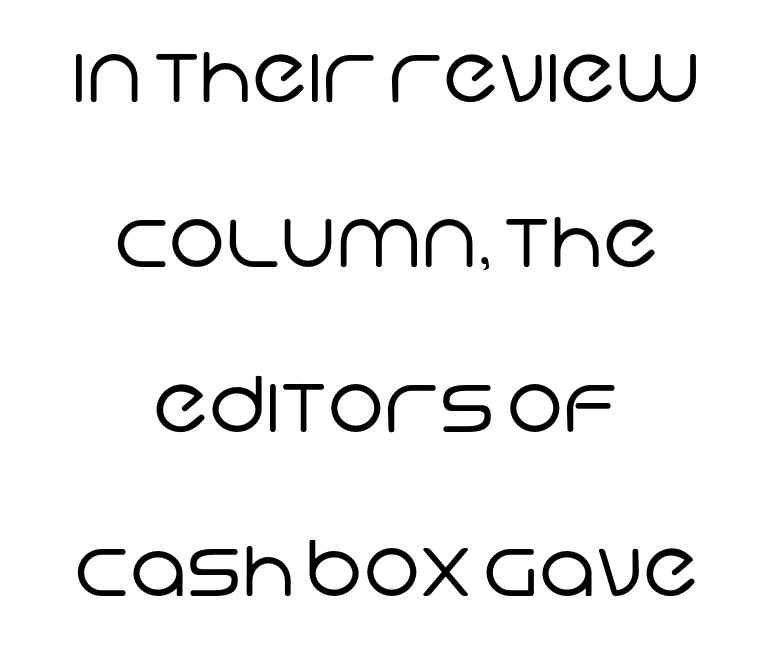
Q: Is the text bold? A: No.
Q: Is the typeface a serif or a sans-serif typeface? A: Sans-serif.
Q: Is the text underlined? A: No.
Q: How is the paragraph aligned? A: Centered.
Q: Is the spacing between letters normal or unusually wide? A: Normal.
Q: Is the spacing between lines tight, normal or loose? A: Loose.
Q: Width (condensed, normal, or wide)? A: Normal.
Q: Stroke contrast? A: Low.
Q: x-height? A: Large.
Q: Monospaced? A: No.
